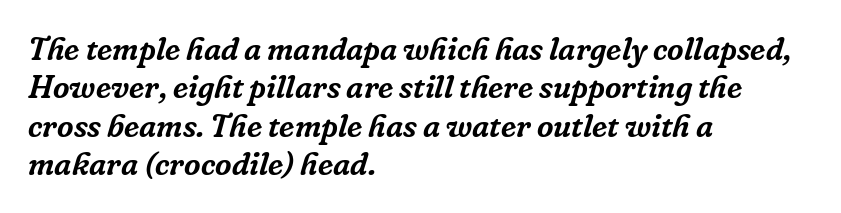
The image shows 32 px serif type, italic (leaning right); set left-aligned, line spacing 1.2x, normal letter spacing, not underlined; low stroke contrast and a medium x-height.
